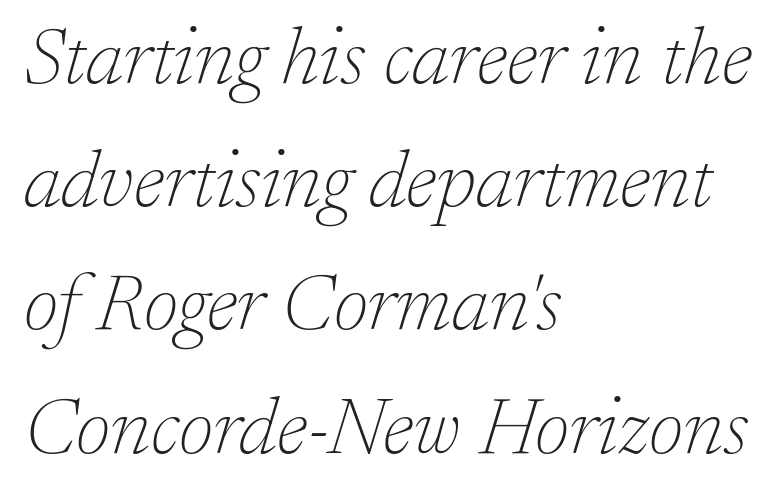
The image shows 79 px thin serif type, italic (leaning right); set left-aligned, normal line spacing (1.56x), normal letter spacing, not underlined; low stroke contrast and a medium x-height.
